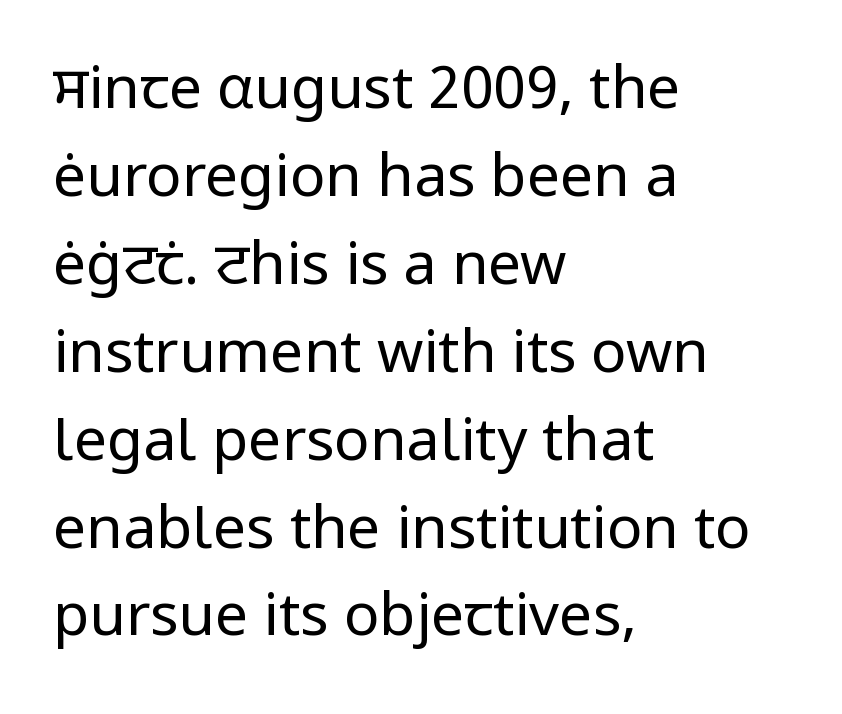
{"serif": "no", "italic": "no", "bold": "no", "weight": "regular", "width": "normal", "stroke_contrast": "low", "x_height": "medium", "monospaced": "no", "underline": "no", "align": "left", "line_spacing": "normal", "line_spacing_ratio": 1.49, "letter_spacing": "normal", "letter_spacing_em": 0.0, "glyph_px": 59}
